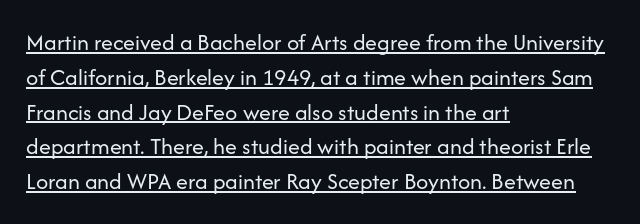
{"italic": "no", "bold": "no", "underline": "yes", "align": "left", "line_spacing": "normal", "line_spacing_ratio": 1.45, "letter_spacing": "normal", "letter_spacing_em": 0.0, "glyph_px": 24}
